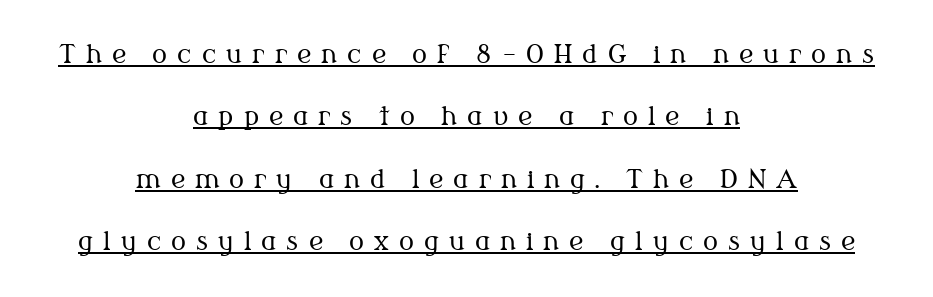
Q: Is the text bold? A: No.
Q: Is the text italic (slanted)? A: No, it is upright.
Q: Is the text underlined? A: Yes.
Q: How is the paragraph aligned? A: Centered.
Q: Is the spacing between letters normal or unusually wide? A: Unusually wide.
Q: Is the spacing between lines tight, normal or loose? A: Loose.
